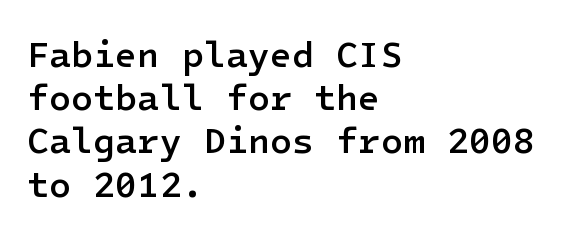
Horizontal alignment here is leftward, the default for most running prose. Observe the absence of serifs on each vertical stroke in this sample. Italic? Not at all — the glyphs are vertical. Notice the strokes are somewhat thickened but not fully heavy: this is a semibold.
